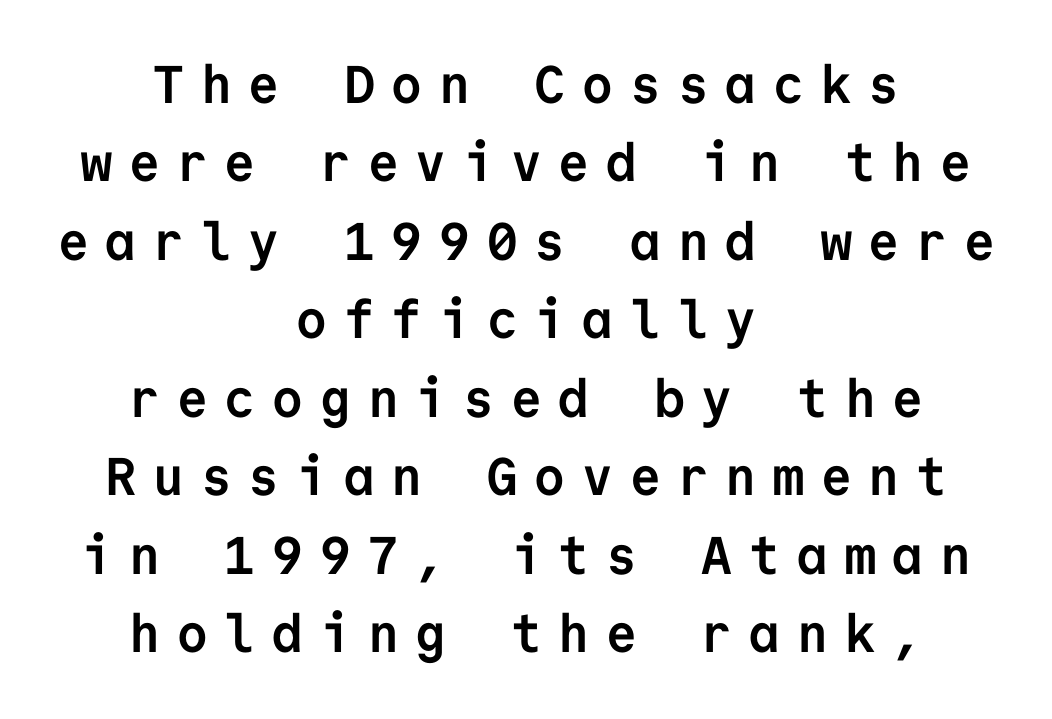
Vertically, the passage feels balanced, rows spaced as you'd expect. This is the regular roman posture of the typeface. Each row of text sits above clean, open space. Horizontal alignment here is central, giving a formal, balanced look. Check where the strokes stop: nothing finishes them off — pure sans.
